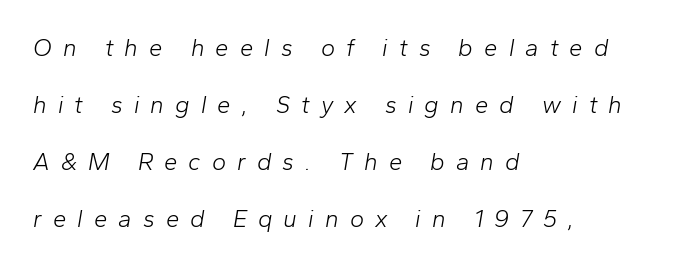
Yep, that's italic — everything's leaning. Each new line begins a long way beneath the previous one. Each row of text sits above clean, open space. The characters are drawn with everyday or finer stroke widths.
